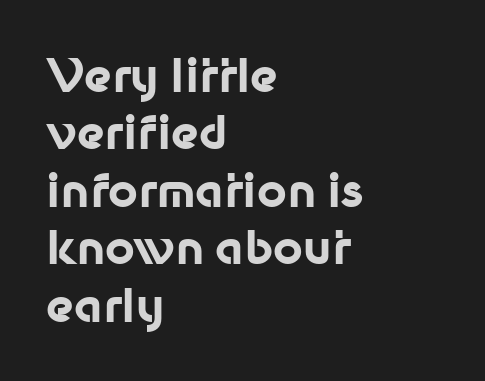
{"serif": "no", "italic": "no", "bold": "yes", "weight": "bold", "width": "normal", "stroke_contrast": "low", "x_height": "medium", "monospaced": "no", "underline": "no", "align": "left", "line_spacing": "normal", "line_spacing_ratio": 1.25, "letter_spacing": "normal", "letter_spacing_em": 0.0, "glyph_px": 46}
